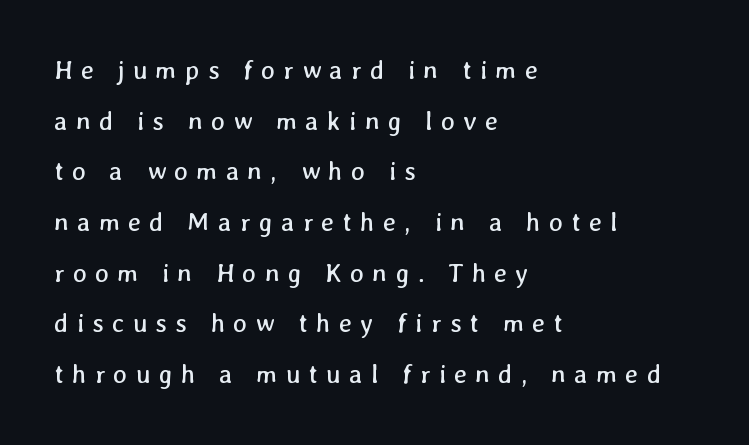
The image shows 26 px text type; set left-aligned, loose line spacing (1.95x), unusually wide letter spacing (+0.32 em), not underlined.
